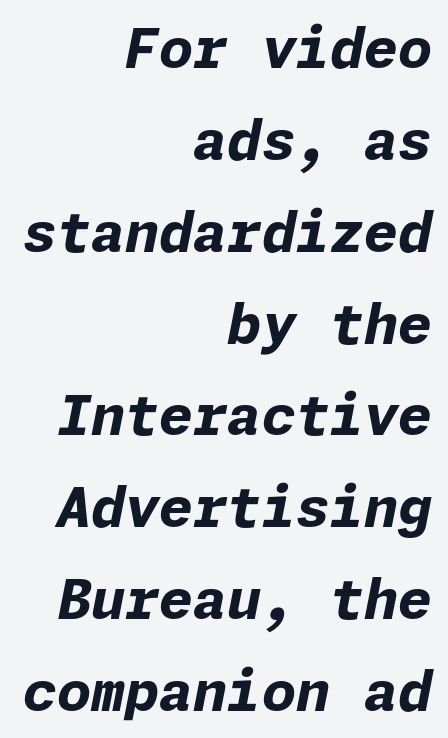
{"italic": "yes", "lean": "right", "slant_degrees": 11, "bold": "yes", "weight": "bold", "width": "normal", "stroke_contrast": "low", "x_height": "medium", "underline": "no", "align": "right", "line_spacing": "normal", "line_spacing_ratio": 1.67, "letter_spacing": "normal", "letter_spacing_em": 0.0, "glyph_px": 55}
